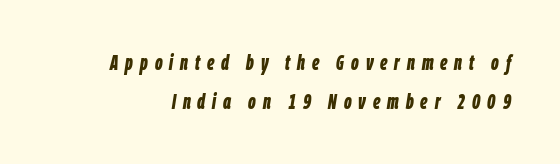
The image shows 21 px bold type, italic (leaning right); set line spacing 1.86x, unusually wide letter spacing (+0.33 em), not underlined.
